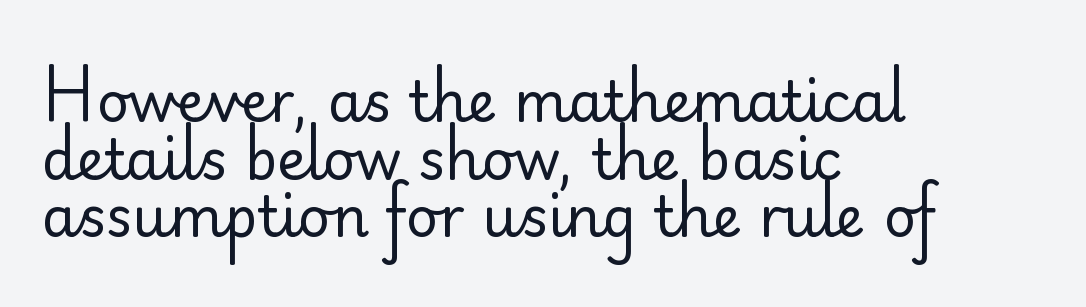
The image shows 56 px regular-weight sans-serif type, upright; set left-aligned, tight line spacing (1.03x), normal letter spacing, not underlined; low stroke contrast and a small x-height.
